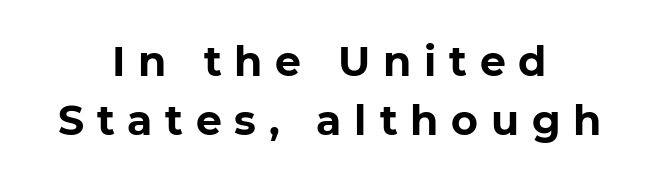
The text block is weighted toward neither margin, spreading evenly from the middle. If you measured baseline to baseline, you'd find a middling distance. When letters stand straight like this, we call the style roman or upright. This is heavy type, rendered in bold. Serifs: no, the terminals of the letterforms are clean. Is this a fixed-width face? No — the glyphs have proportional, varying widths.
